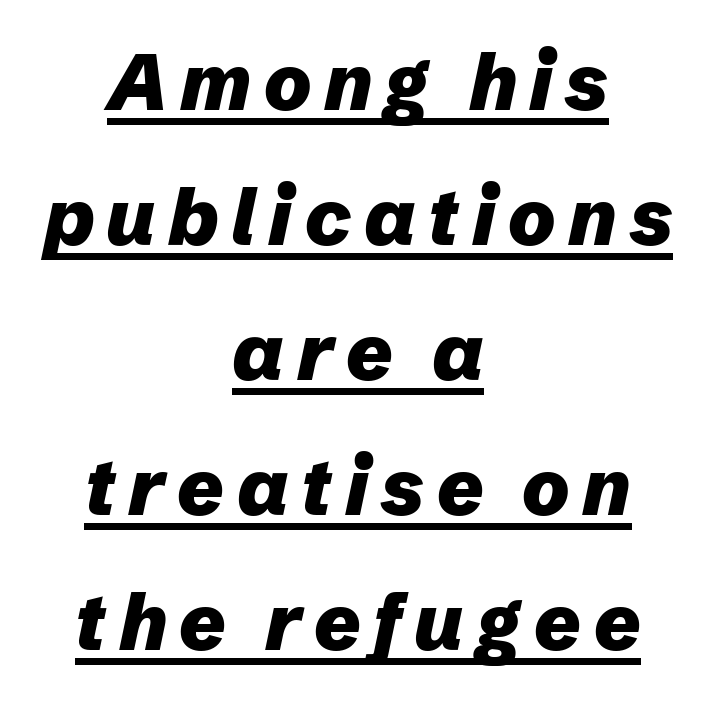
Q: Is the text bold? A: Yes.
Q: Is the text italic (slanted)? A: Yes, it leans right by about 12 degrees.
Q: Is the text underlined? A: Yes.
Q: How is the paragraph aligned? A: Centered.
Q: Width (condensed, normal, or wide)? A: Normal.
Q: Stroke contrast? A: Low.
Q: x-height? A: Medium.
Q: Monospaced? A: No.
